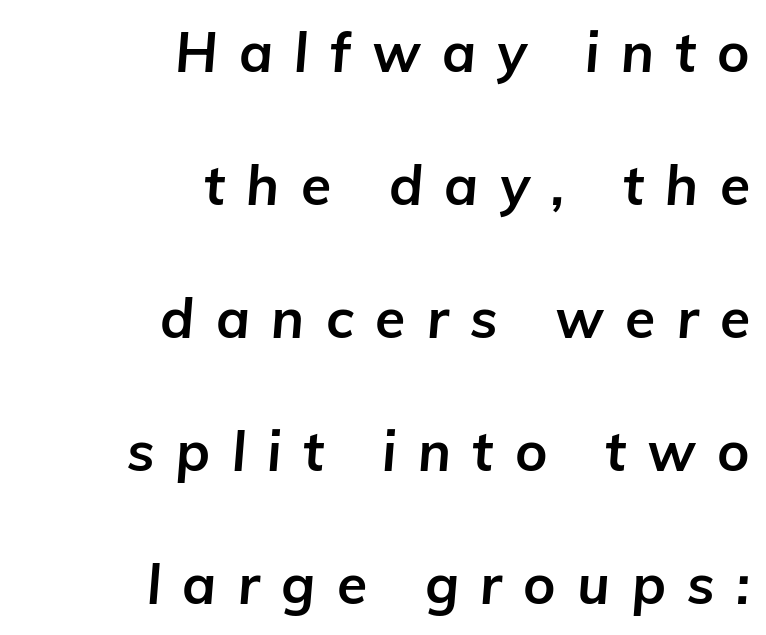
The image shows 55 px bold type, italic (leaning right); set right-aligned, loose line spacing (2.42x), unusually wide letter spacing (+0.39 em), not underlined; low stroke contrast and a medium x-height.
